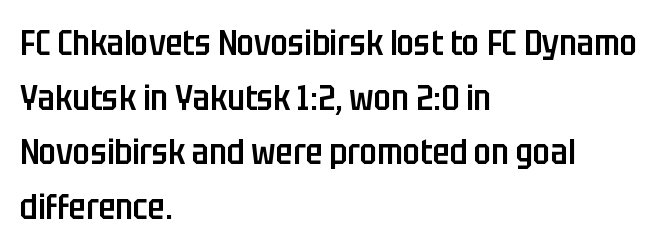
Q: Is the text bold? A: Semi-bold.
Q: Is the text italic (slanted)? A: No, it is upright.
Q: Is the typeface a serif or a sans-serif typeface? A: Sans-serif.
Q: Is the text underlined? A: No.
Q: How is the paragraph aligned? A: Left-aligned.
Q: Is the spacing between letters normal or unusually wide? A: Normal.
Q: Is the spacing between lines tight, normal or loose? A: Normal.
Q: Width (condensed, normal, or wide)? A: Condensed.
Q: Stroke contrast? A: Low.
Q: x-height? A: Large.
Q: Monospaced? A: No.
